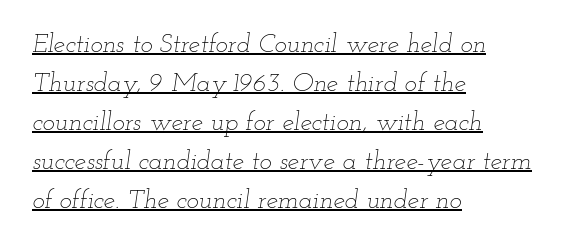
{"italic": "yes", "lean": "right", "slant_degrees": 12, "bold": "no", "underline": "yes", "align": "left", "line_spacing": "normal", "line_spacing_ratio": 1.5, "letter_spacing": "normal", "letter_spacing_em": 0.0, "glyph_px": 26}
